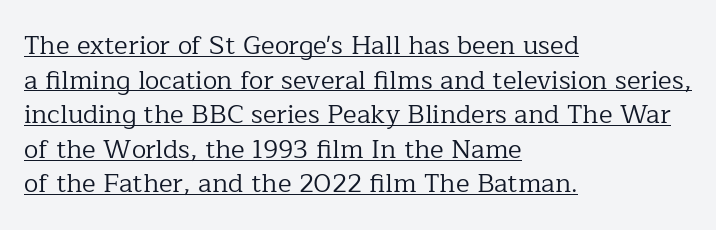
{"italic": "no", "bold": "no", "underline": "yes", "align": "left", "line_spacing": "normal", "line_spacing_ratio": 1.33, "letter_spacing": "normal", "letter_spacing_em": 0.0, "glyph_px": 26}
